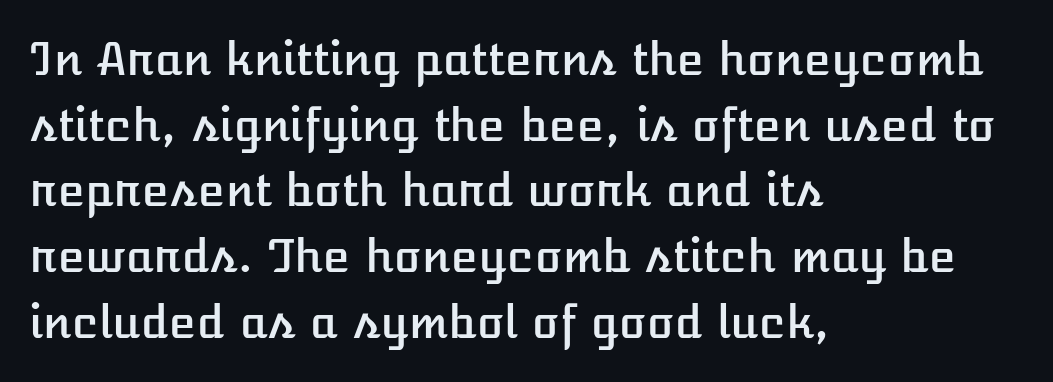
Q: Is the text italic (slanted)? A: No, it is upright.
Q: Is the text underlined? A: No.
Q: How is the paragraph aligned? A: Left-aligned.
Q: Is the spacing between letters normal or unusually wide? A: Normal.
Q: Is the spacing between lines tight, normal or loose? A: Normal.
Q: Width (condensed, normal, or wide)? A: Normal.
Q: Stroke contrast? A: Low.
Q: x-height? A: Medium.
Q: Monospaced? A: No.
